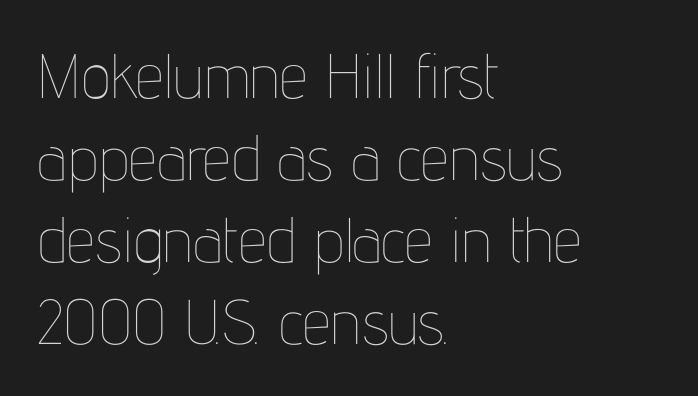
Q: Is the text bold? A: No.
Q: Is the text italic (slanted)? A: No, it is upright.
Q: Is the text underlined? A: No.
Q: How is the paragraph aligned? A: Left-aligned.
Q: Is the spacing between letters normal or unusually wide? A: Normal.
Q: Is the spacing between lines tight, normal or loose? A: Normal.
Q: Width (condensed, normal, or wide)? A: Condensed.
Q: Stroke contrast? A: Low.
Q: x-height? A: Medium.
Q: Monospaced? A: No.
